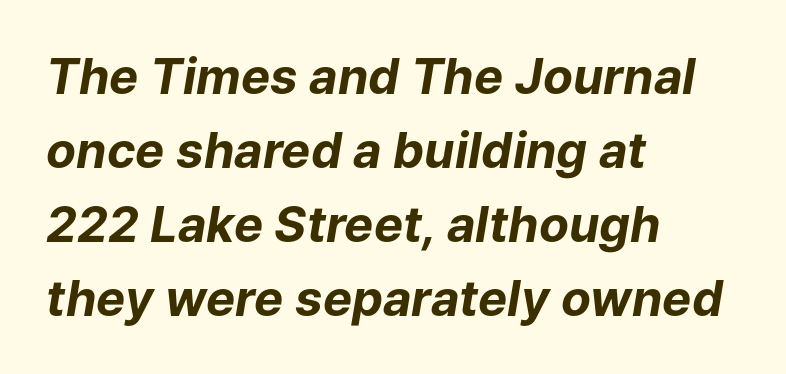
The image shows 49 px bold type, italic (leaning right); set left-aligned, normal line spacing (1.51x), normal letter spacing, not underlined; low stroke contrast and a medium x-height.
